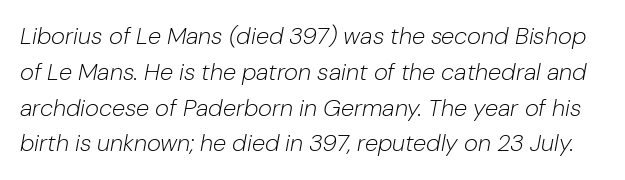
Q: Is the text bold? A: No.
Q: Is the text italic (slanted)? A: Yes, it leans right by about 10 degrees.
Q: Is the text underlined? A: No.
Q: Is the spacing between letters normal or unusually wide? A: Normal.
Q: Is the spacing between lines tight, normal or loose? A: Normal.
